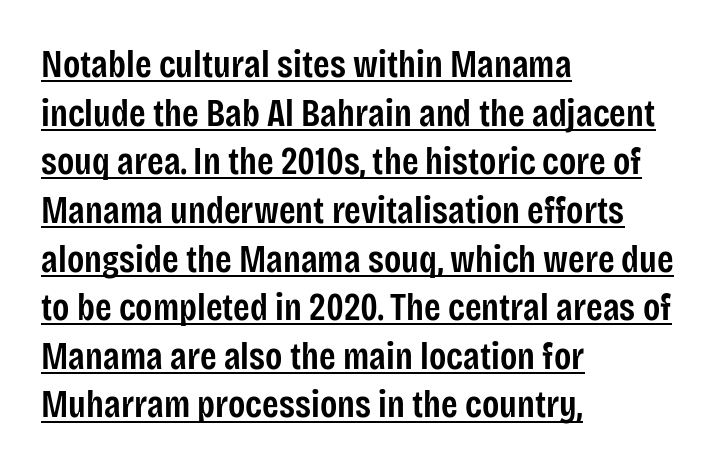
The image shows 38 px semibold, condensed sans-serif type, upright; set left-aligned, normal line spacing (1.28x), normal letter spacing, underlined; low stroke contrast and a large x-height.
